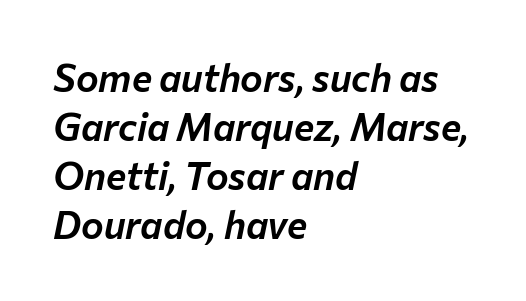
{"italic": "yes", "lean": "right", "slant_degrees": 12, "width": "normal", "stroke_contrast": "low", "x_height": "medium", "monospaced": "no", "underline": "no", "align": "left", "line_spacing": "normal", "line_spacing_ratio": 1.29, "letter_spacing": "normal", "letter_spacing_em": 0.0, "glyph_px": 38}
